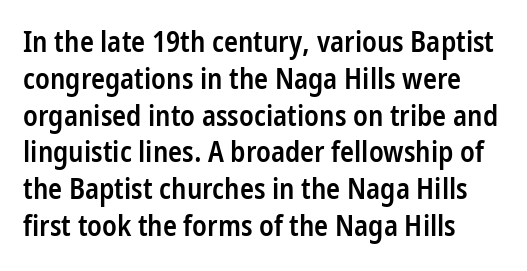
The image shows 29 px semibold, condensed sans-serif type, upright; set left-aligned, normal line spacing (1.27x), normal letter spacing, not underlined; low stroke contrast and a medium x-height.
